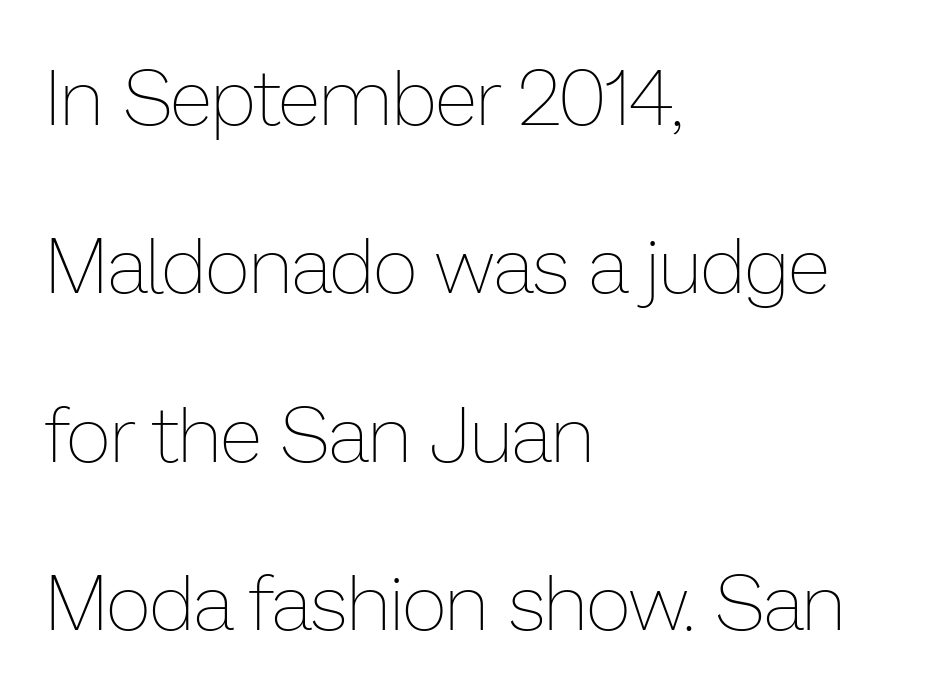
Style check: upright. Note the varied advance widths — an 'i' is clearly narrower than an 'm'. The space between consecutive lines is lavish. A clean baseline with only descenders dipping below it.
